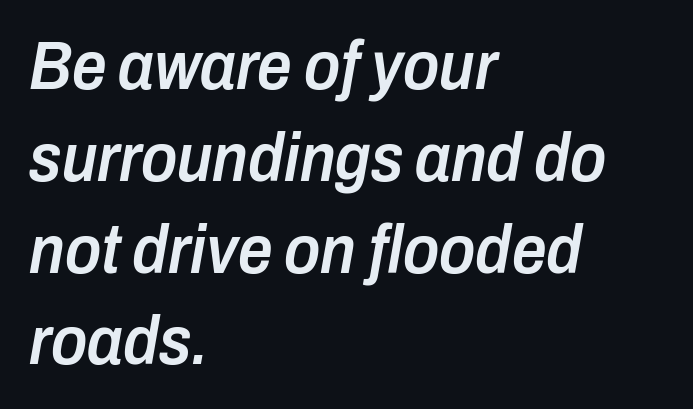
The image shows 68 px semibold, condensed type, italic (leaning right); set left-aligned, normal line spacing (1.35x), normal letter spacing, not underlined; low stroke contrast and a medium x-height.
